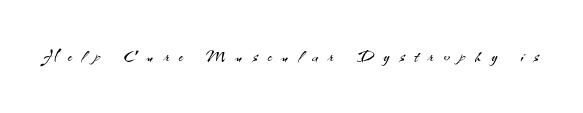
Letters rest on an invisible, unmarked baseline. Loose tracking; the words dissolve into strings of separated letters. Is this a heavy cut? Hardly; it is regular or lighter.
